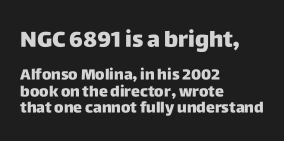
If you measured baseline to baseline, you'd find a short distance. Note: larger setting up top, smaller setting below. Letters rest on an invisible, unmarked baseline. This sample uses an upright cut, with every glyph sitting square on the baseline. The line texture is even and compact thanks to regular tracking. You'd pick this weight for a headline — it's a proper bold.
